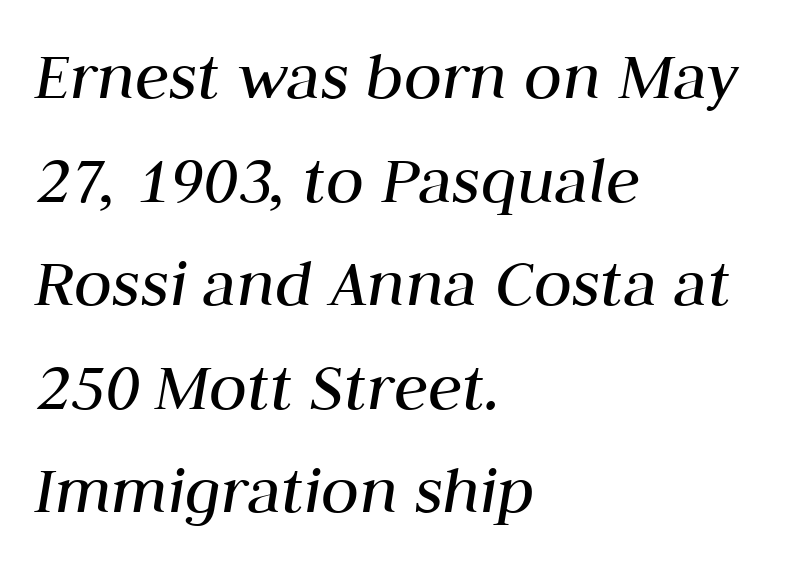
The image shows 70 px regular-weight type, italic (leaning right); set left-aligned, normal line spacing (1.48x), normal letter spacing, not underlined; medium stroke contrast and a medium x-height.
